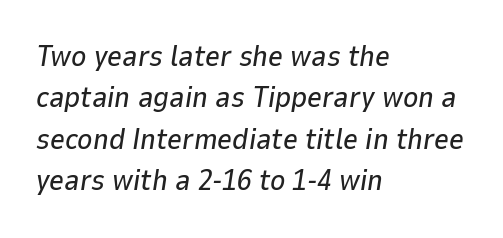
Here the designer chose a conventional face with non-uniform glyph widths. Words appear dense and cohesive because spacing is normal. Quick note: underline off. Notice how the stems are inclined rather than vertical — that's the hallmark of italics. In terms of leading, this rendering sits right in the middle. Compared with a centered layout, this one pins lines to the left instead.
